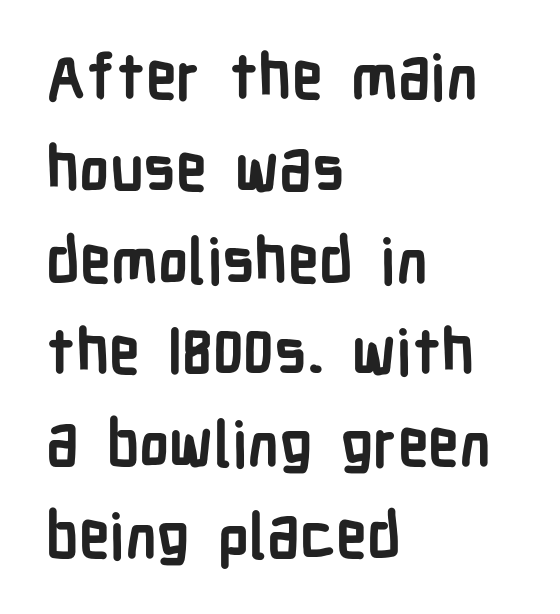
Q: Is the text bold? A: Yes.
Q: Is the text italic (slanted)? A: No, it is upright.
Q: Is the typeface a serif or a sans-serif typeface? A: Sans-serif.
Q: Is the text underlined? A: No.
Q: How is the paragraph aligned? A: Left-aligned.
Q: Is the spacing between letters normal or unusually wide? A: Normal.
Q: Is the spacing between lines tight, normal or loose? A: Normal.
Q: Width (condensed, normal, or wide)? A: Condensed.
Q: Stroke contrast? A: Low.
Q: x-height? A: Medium.
Q: Monospaced? A: No.
